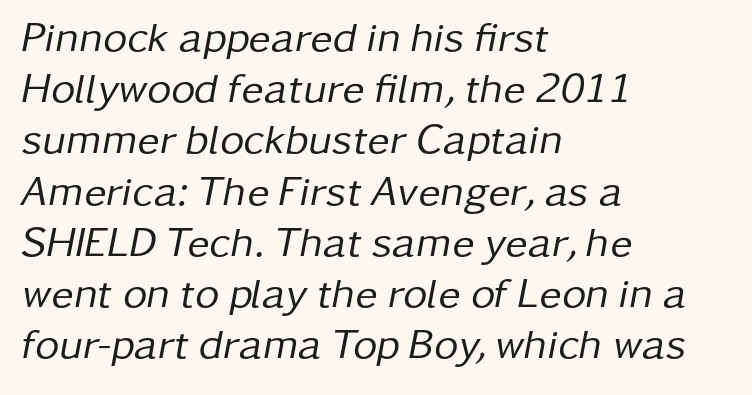
The image shows 42 px regular-weight type, italic (leaning right); set left-aligned, line spacing 1.22x, normal letter spacing, not underlined; low stroke contrast and a medium x-height.
